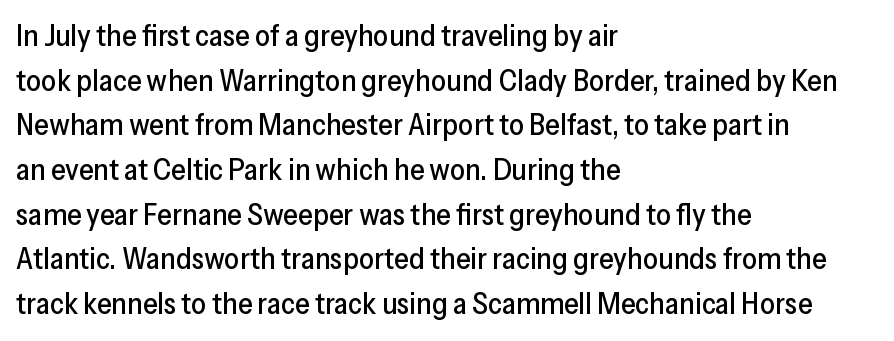
Q: Is the text italic (slanted)? A: No, it is upright.
Q: Is the typeface a serif or a sans-serif typeface? A: Sans-serif.
Q: Is the text underlined? A: No.
Q: How is the paragraph aligned? A: Left-aligned.
Q: Is the spacing between letters normal or unusually wide? A: Normal.
Q: Is the spacing between lines tight, normal or loose? A: Normal.
Q: Width (condensed, normal, or wide)? A: Normal.
Q: Stroke contrast? A: Low.
Q: x-height? A: Medium.
Q: Monospaced? A: No.
